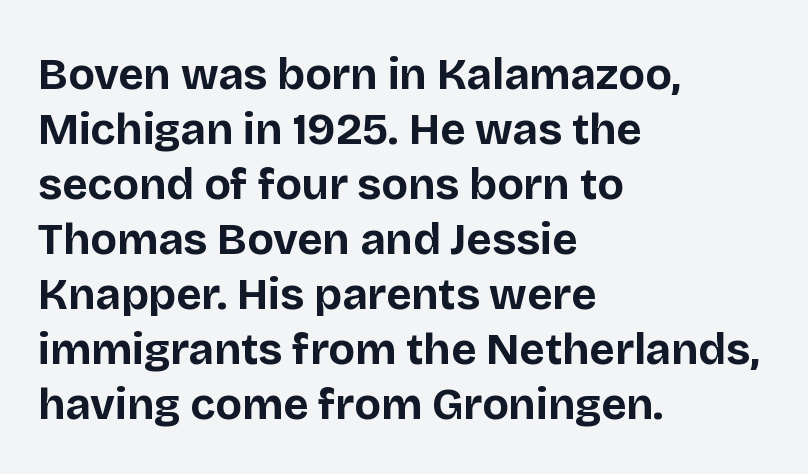
{"serif": "no", "italic": "no", "bold": "yes", "weight": "bold", "width": "normal", "stroke_contrast": "low", "x_height": "large", "monospaced": "no", "underline": "no", "align": "left", "line_spacing": "normal", "line_spacing_ratio": 1.25, "letter_spacing": "normal", "letter_spacing_em": 0.0, "glyph_px": 44}
